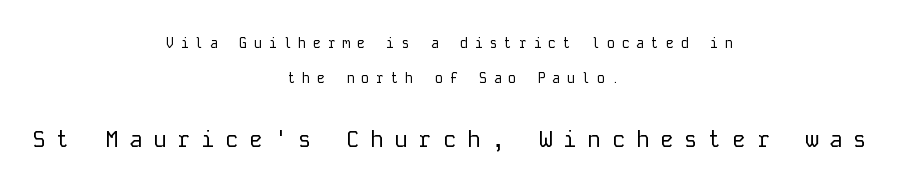
{"italic": "no", "bold": "no", "underline": "no", "align": "center", "line_spacing": "loose", "line_spacing_ratio": 2.49, "letter_spacing": "wide", "letter_spacing_em": 0.45, "larger_block": "second", "size_ratio": 1.64, "glyph_px": 23}
